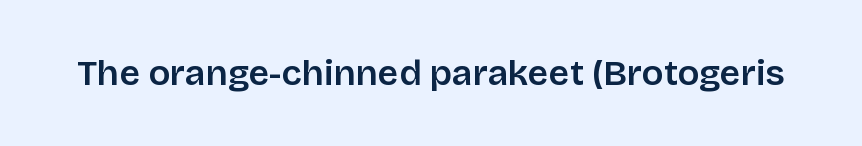
Q: Is the text italic (slanted)? A: No, it is upright.
Q: Is the typeface a serif or a sans-serif typeface? A: Sans-serif.
Q: Is the text underlined? A: No.
Q: Is the spacing between letters normal or unusually wide? A: Normal.
Q: Width (condensed, normal, or wide)? A: Normal.
Q: Stroke contrast? A: Low.
Q: x-height? A: Large.
Q: Monospaced? A: No.
